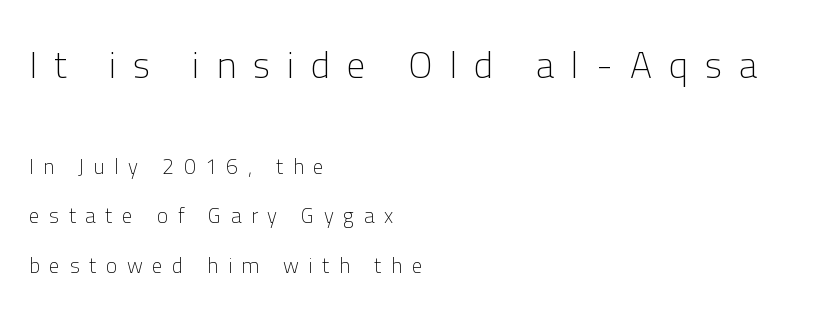
{"serif": "no", "italic": "no", "bold": "no", "weight": "light", "width": "normal", "stroke_contrast": "low", "x_height": "medium", "monospaced": "no", "underline": "no", "align": "left", "line_spacing": "loose", "line_spacing_ratio": 2.36, "letter_spacing": "wide", "letter_spacing_em": 0.46, "larger_block": "first", "size_ratio": 1.76, "glyph_px": 37}
